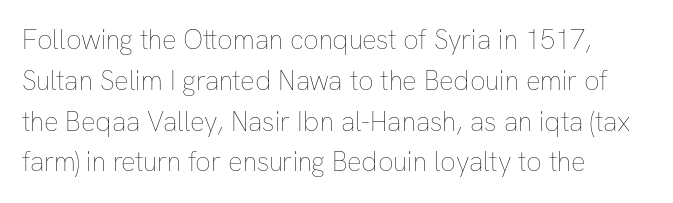
{"italic": "no", "bold": "no", "underline": "no", "align": "left", "line_spacing": "normal", "line_spacing_ratio": 1.51, "letter_spacing": "normal", "letter_spacing_em": 0.0, "glyph_px": 27}
